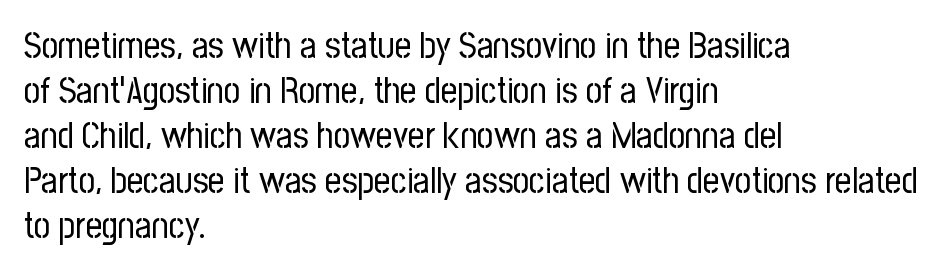
{"serif": "no", "italic": "no", "bold": "no", "weight": "regular", "width": "condensed", "stroke_contrast": "low", "x_height": "medium", "monospaced": "no", "underline": "no", "align": "left", "line_spacing": "normal", "line_spacing_ratio": 1.25, "letter_spacing": "normal", "letter_spacing_em": 0.0, "glyph_px": 36}
